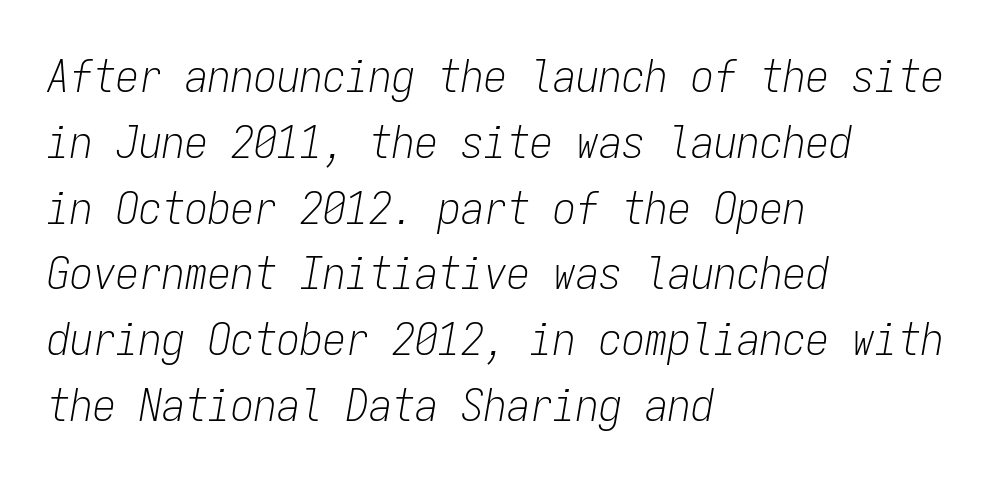
The image shows 46 px light, condensed type, italic (leaning right), monospaced; set left-aligned, normal line spacing (1.43x), normal letter spacing, not underlined; low stroke contrast and a medium x-height.
